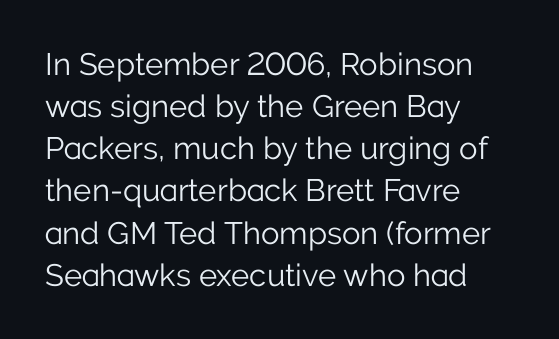
A typesetter would label this face a sans. A typesetter would call this zero additional tracking. The rendering uses natural spacing where letterforms have individual widths. These glyphs show unthickened strokes, regular width or finer. The leading is moderate, giving the passage an even texture.
